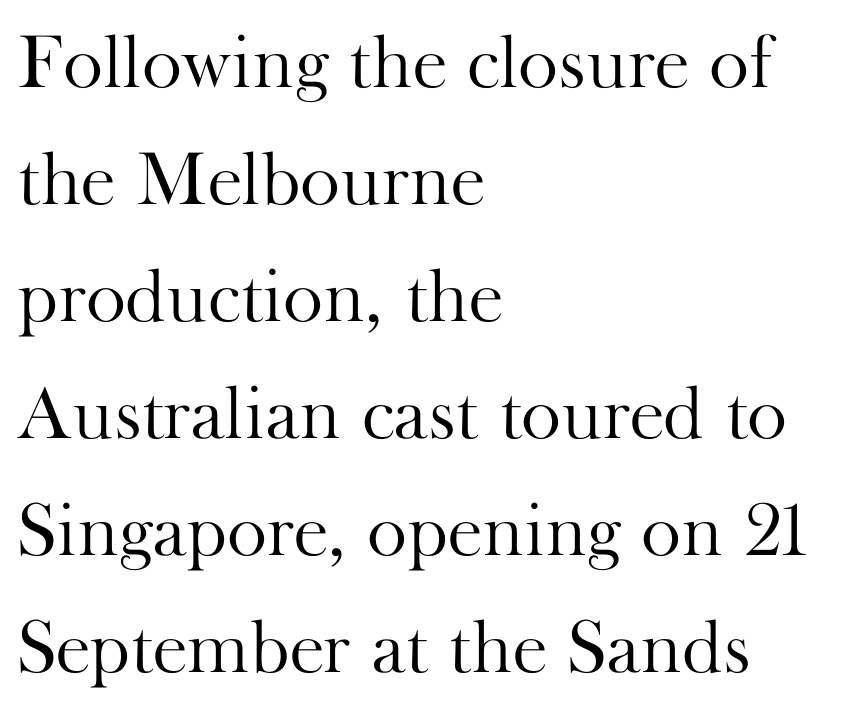
Q: Is the text bold? A: No.
Q: Is the text italic (slanted)? A: No, it is upright.
Q: Is the typeface a serif or a sans-serif typeface? A: Serif.
Q: Is the text underlined? A: No.
Q: How is the paragraph aligned? A: Left-aligned.
Q: Is the spacing between letters normal or unusually wide? A: Normal.
Q: Is the spacing between lines tight, normal or loose? A: Normal.
Q: Width (condensed, normal, or wide)? A: Normal.
Q: Stroke contrast? A: High.
Q: x-height? A: Small.
Q: Monospaced? A: No.
